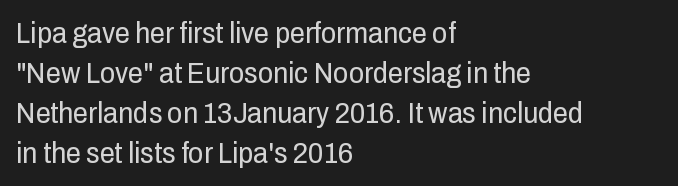
Q: Is the text bold? A: No.
Q: Is the text italic (slanted)? A: No, it is upright.
Q: Is the typeface a serif or a sans-serif typeface? A: Sans-serif.
Q: Is the text underlined? A: No.
Q: How is the paragraph aligned? A: Left-aligned.
Q: Is the spacing between letters normal or unusually wide? A: Normal.
Q: Is the spacing between lines tight, normal or loose? A: Normal.
Q: Width (condensed, normal, or wide)? A: Condensed.
Q: Stroke contrast? A: Low.
Q: x-height? A: Medium.
Q: Monospaced? A: No.
